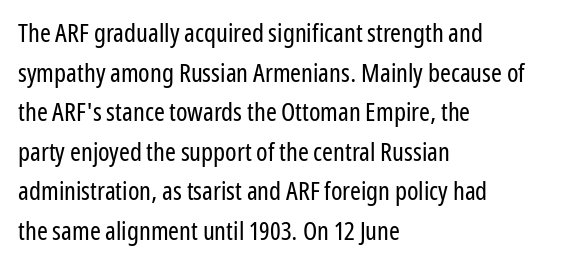
The image shows 26 px text type, upright; set left-aligned, normal line spacing (1.52x), normal letter spacing, not underlined.
